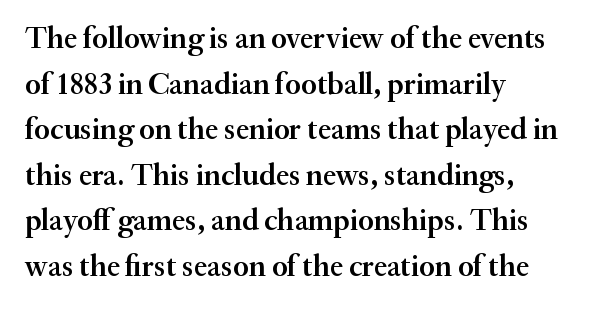
Q: Is the text bold? A: Semi-bold.
Q: Is the text italic (slanted)? A: No, it is upright.
Q: Is the typeface a serif or a sans-serif typeface? A: Serif.
Q: Is the text underlined? A: No.
Q: How is the paragraph aligned? A: Left-aligned.
Q: Is the spacing between letters normal or unusually wide? A: Normal.
Q: Is the spacing between lines tight, normal or loose? A: Normal.
Q: Width (condensed, normal, or wide)? A: Normal.
Q: Stroke contrast? A: Medium.
Q: x-height? A: Small.
Q: Monospaced? A: No.
